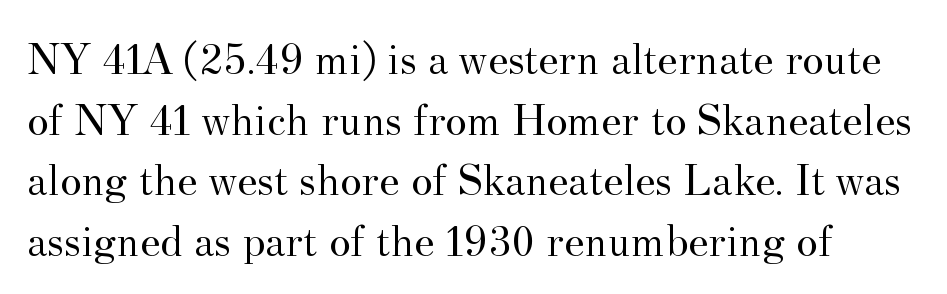
Font category for this specimen: serif. Ordinary non-slanted type is in use. Descender tails drop into unmarked territory. Honestly, the letter spacing is just normal — you wouldn't notice it. You could not count columns in this text — the font is proportionally spaced. No chunkiness to these letters — they're not bold.
